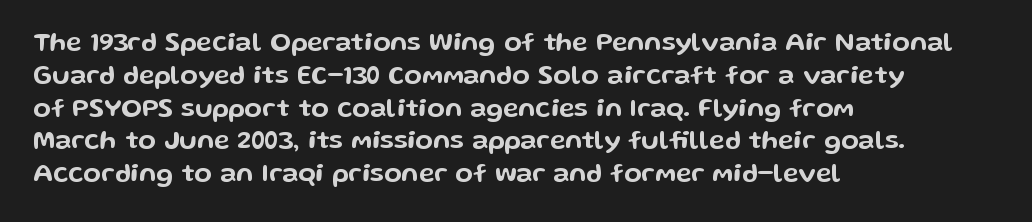
Each new line begins a customary step beneath the previous one. The passage shown is not underscored anywhere. Unlike italic type, these characters show no tilt at all. Casual observation: everything's shoved over to the left.
